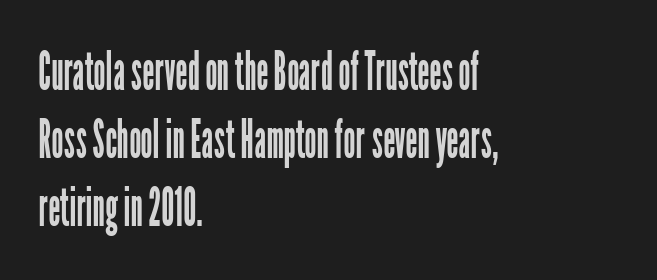
The space beneath each line is pristine and unruled. This is roman type, the default non-slanted kind. Honestly, the row spacing looks completely unremarkable. Examine the stroke ends and you'll find no serifs. Horizontal alignment here is leftward, the default for most running prose. Proportional: the letters do not fall into vertical columns.
